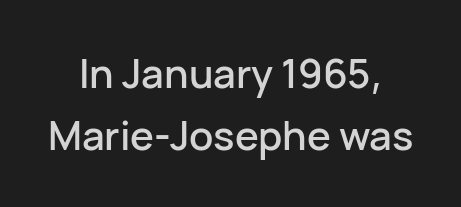
Spacing between characters is what you'd get straight out of the box. Examine the stroke ends and you'll find no serifs. Note the varied advance widths — an 'i' is clearly narrower than an 'm'. You can tell it's not italic because the verticals are truly vertical. Horizontal bands of white between lines are of average thickness.
